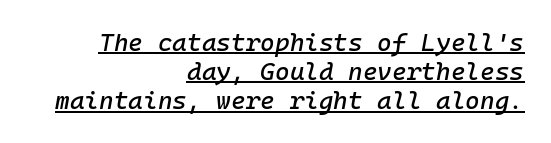
Glyph-to-glyph distance matches everyday printed text. Underlined type. Reading down the block, your eye finds every line finishing at a fixed right position. Would a proofreader flag this as italicized? Yes.
